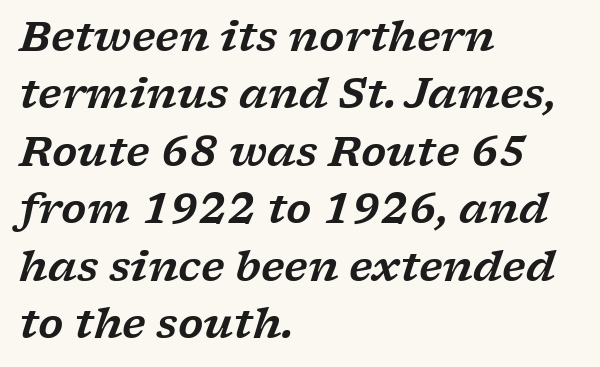
Type without underlining. You could call the tracking neutral — neither tight nor loose. The passage shown leans; its letterforms are oblique. The passage is arranged the way most books set body copy — flush left.
